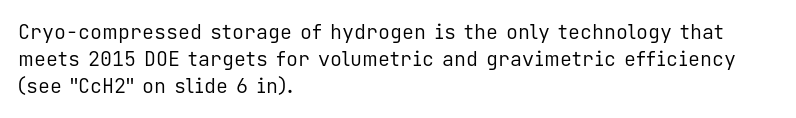
{"italic": "no", "bold": "no", "underline": "no", "align": "left", "line_spacing": "normal", "line_spacing_ratio": 1.36, "letter_spacing": "normal", "letter_spacing_em": 0.0, "glyph_px": 20}
